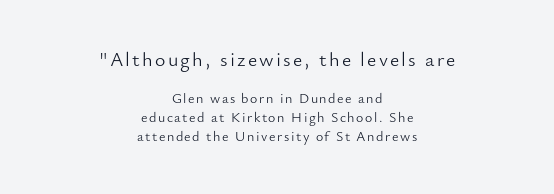
Interline gaps are of average width in this sample. Designer's note — italics off, roman on. The gap between lines stays unmarked. The face looks like a standard text weight, possibly lighter. Larger block? The one above; the one below is distinctly smaller.
